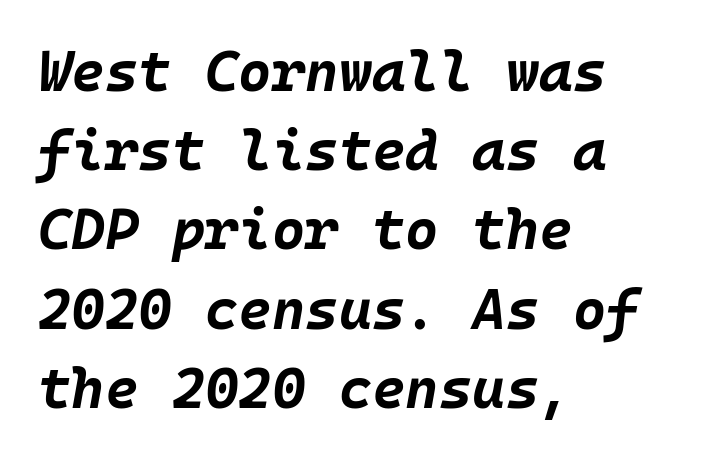
Whoever set this chose a conventional vertical rhythm. A typesetter would mark this as italic. Horizontal alignment here is leftward, the default for most running prose. The characters look thick and weighty, a clear bold.
